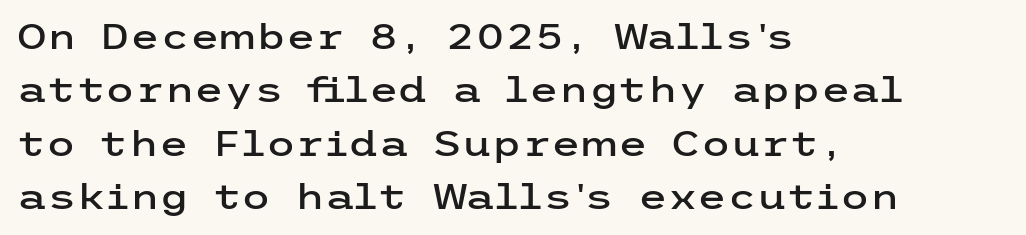
The lines sit at an ordinary, default distance from one another. The glyphs in this specimen are sans serif. Characters follow at the spacing the type designer built in. The zone under the glyphs is completely vacant. Notice how the stems are strictly vertical — no italics here. The text block is weighted toward the left margin, trailing off unevenly rightward.
